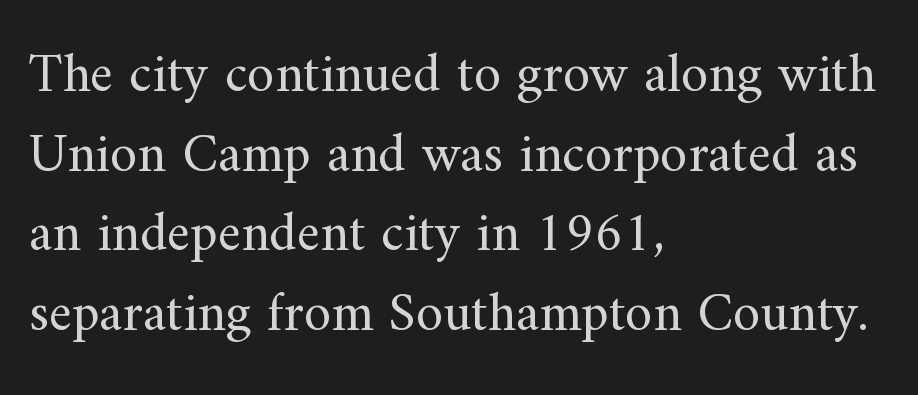
{"serif": "yes", "italic": "no", "bold": "no", "weight": "regular", "width": "normal", "stroke_contrast": "medium", "x_height": "small", "monospaced": "no", "underline": "no", "align": "left", "line_spacing": "normal", "line_spacing_ratio": 1.45, "letter_spacing": "normal", "letter_spacing_em": 0.0, "glyph_px": 55}
